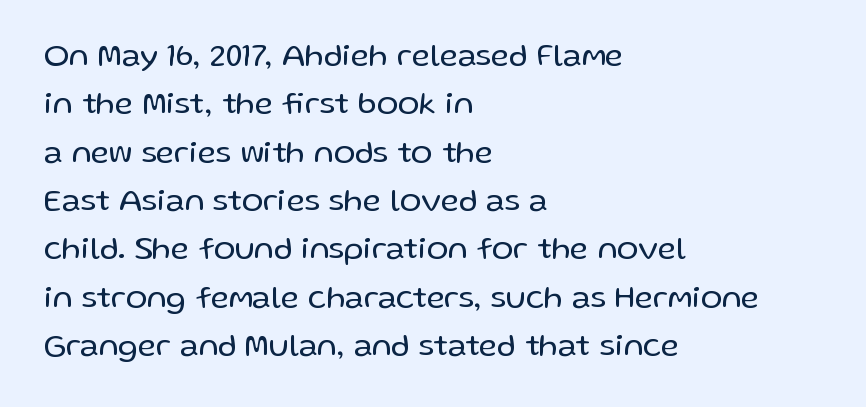
{"serif": "no", "italic": "no", "bold": "no", "weight": "regular", "width": "normal", "stroke_contrast": "low", "x_height": "medium", "monospaced": "no", "underline": "no", "align": "left", "line_spacing": "normal", "line_spacing_ratio": 1.51, "letter_spacing": "normal", "letter_spacing_em": 0.0, "glyph_px": 32}
